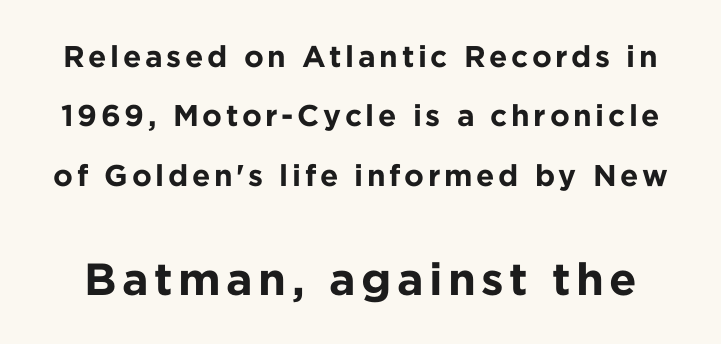
Q: Is the text bold? A: Yes.
Q: Is the text italic (slanted)? A: No, it is upright.
Q: Is the typeface a serif or a sans-serif typeface? A: Sans-serif.
Q: Is the text underlined? A: No.
Q: Is the spacing between lines tight, normal or loose? A: Loose.
Q: Which block of text is set in a larger size, the first (top) or the second (bottom)? A: The second (bottom) one.
Q: Width (condensed, normal, or wide)? A: Normal.
Q: Stroke contrast? A: Low.
Q: x-height? A: Medium.
Q: Monospaced? A: No.
